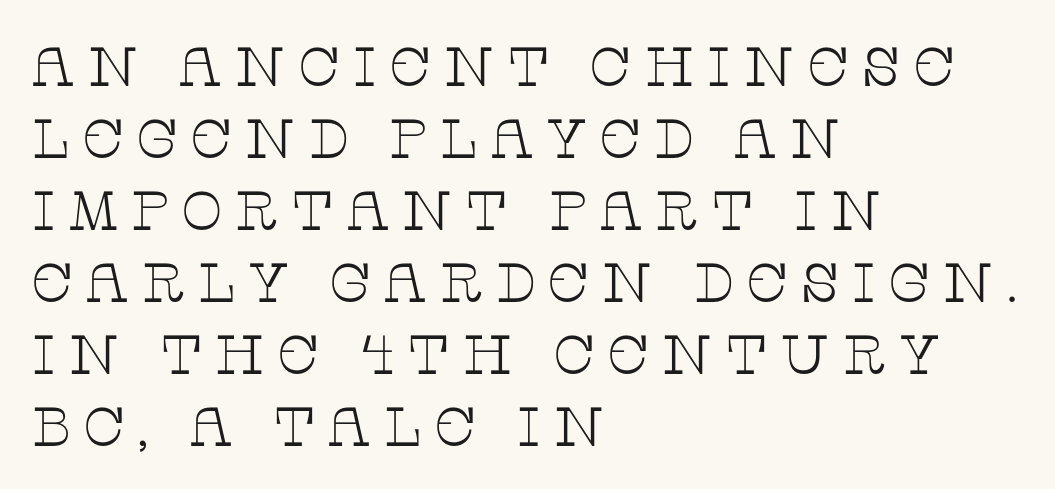
Q: Is the text bold? A: No.
Q: Is the text italic (slanted)? A: No, it is upright.
Q: Is the typeface a serif or a sans-serif typeface? A: Serif.
Q: Is the text underlined? A: No.
Q: How is the paragraph aligned? A: Left-aligned.
Q: Is the spacing between letters normal or unusually wide? A: Unusually wide.
Q: Is the spacing between lines tight, normal or loose? A: Normal.
Q: Width (condensed, normal, or wide)? A: Wide.
Q: Stroke contrast? A: Low.
Q: x-height? A: Large.
Q: Monospaced? A: No.
